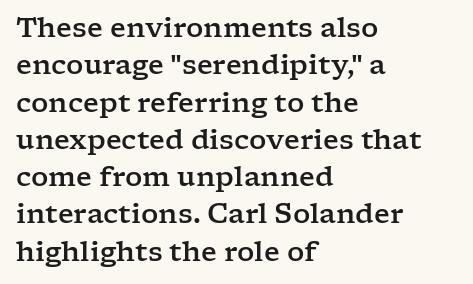
Normally led — the rows are evenly, conventionally spaced. Letter spacing: default. This is the regular roman posture of the typeface. Clear beneath every line of the passage. This rendering uses left alignment, leaving the right contour irregular.
